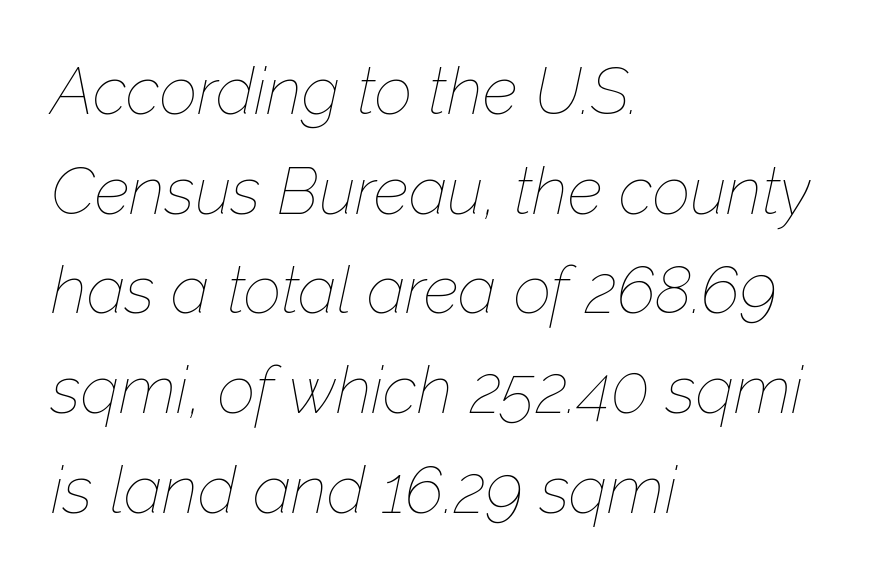
The image shows 66 px thin type, italic (leaning right); set left-aligned, normal line spacing (1.51x), normal letter spacing, not underlined; low stroke contrast and a medium x-height.
